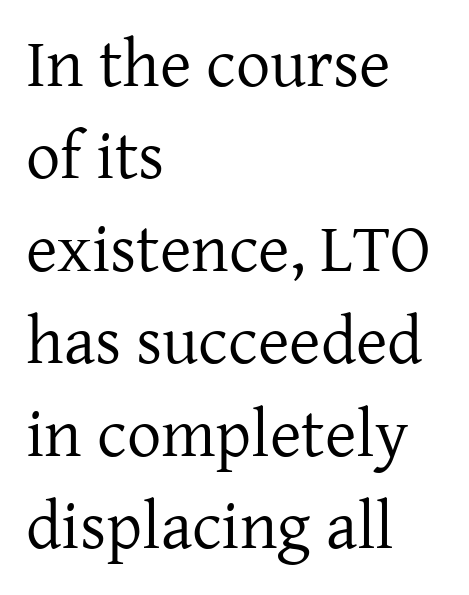
{"serif": "yes", "italic": "no", "bold": "no", "weight": "regular", "width": "normal", "stroke_contrast": "low", "x_height": "medium", "monospaced": "no", "underline": "no", "align": "left", "line_spacing": "normal", "line_spacing_ratio": 1.36, "letter_spacing": "normal", "letter_spacing_em": 0.0, "glyph_px": 68}
